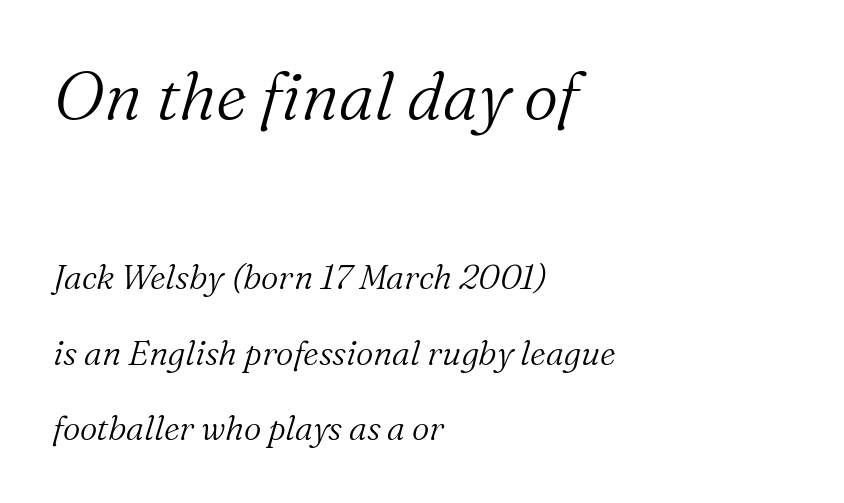
{"serif": "yes", "italic": "yes", "lean": "right", "slant_degrees": 16, "bold": "no", "weight": "light", "width": "normal", "stroke_contrast": "medium", "x_height": "medium", "monospaced": "no", "underline": "no", "align": "left", "line_spacing": "loose", "line_spacing_ratio": 2.22, "letter_spacing": "normal", "letter_spacing_em": 0.0, "larger_block": "first", "size_ratio": 1.97, "glyph_px": 67}
